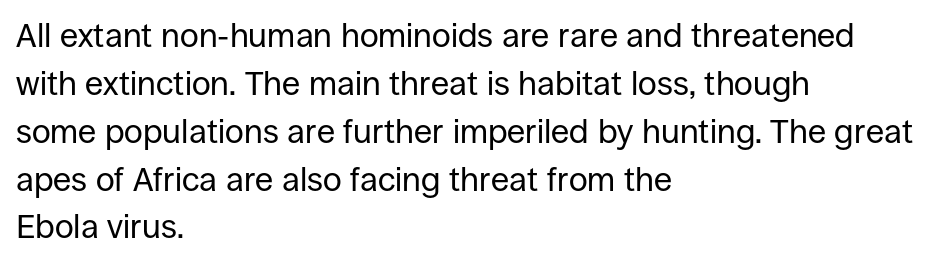
The image shows 33 px regular-weight sans-serif type, upright; set left-aligned, normal line spacing (1.45x), normal letter spacing, not underlined; low stroke contrast and a large x-height.
